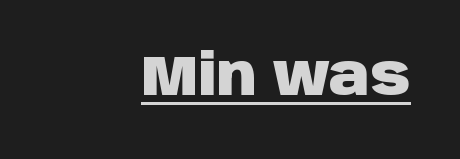
Q: Is the text bold? A: Yes.
Q: Is the text italic (slanted)? A: No, it is upright.
Q: Is the typeface a serif or a sans-serif typeface? A: Sans-serif.
Q: Is the text underlined? A: Yes.
Q: How is the paragraph aligned? A: Right-aligned.
Q: Is the spacing between letters normal or unusually wide? A: Normal.
Q: Width (condensed, normal, or wide)? A: Normal.
Q: Stroke contrast? A: Low.
Q: x-height? A: Large.
Q: Monospaced? A: No.
